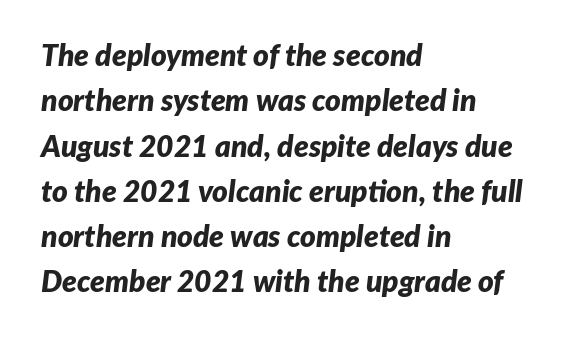
{"italic": "yes", "lean": "right", "slant_degrees": 7, "bold": "yes", "weight": "bold", "width": "normal", "stroke_contrast": "low", "x_height": "medium", "monospaced": "no", "underline": "no", "align": "left", "line_spacing": "normal", "line_spacing_ratio": 1.51, "letter_spacing": "normal", "letter_spacing_em": 0.0, "glyph_px": 30}
